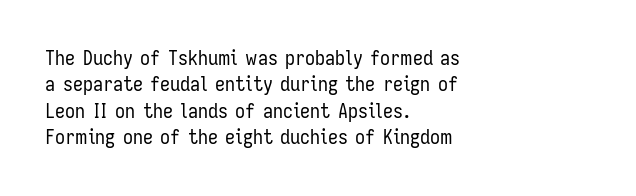
{"italic": "no", "bold": "no", "underline": "no", "align": "left", "line_spacing": "normal", "line_spacing_ratio": 1.32, "letter_spacing": "normal", "letter_spacing_em": 0.0, "glyph_px": 20}
